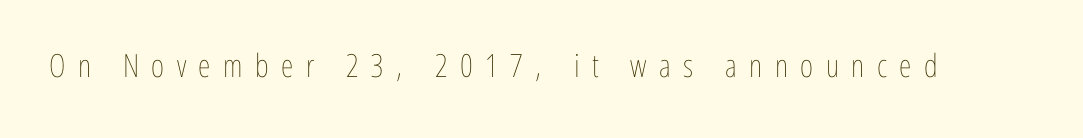
{"italic": "no", "bold": "no", "weight": "thin", "width": "condensed", "stroke_contrast": "low", "x_height": "medium", "monospaced": "no", "underline": "no", "letter_spacing": "wide", "letter_spacing_em": 0.39, "glyph_px": 32}
